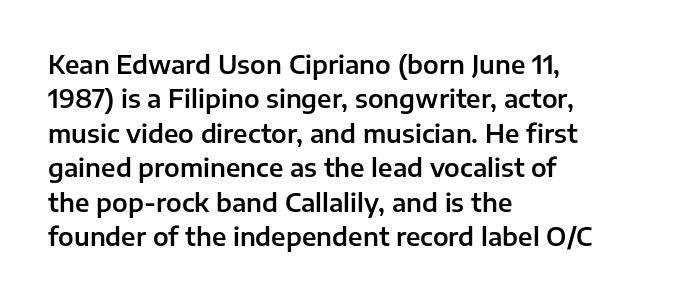
Style check: upright. All the whitespace from short lines collects on the right. Rule under the text: the space is simply empty. Leading matches the norm, producing a regular column.
